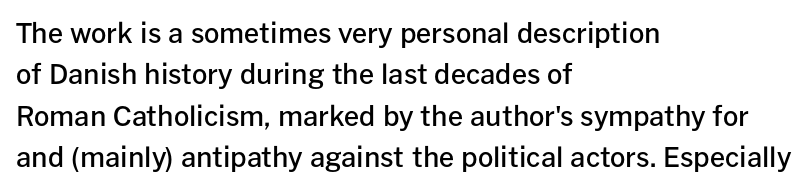
Q: Is the text bold? A: Semi-bold.
Q: Is the text italic (slanted)? A: No, it is upright.
Q: Is the text underlined? A: No.
Q: How is the paragraph aligned? A: Left-aligned.
Q: Is the spacing between letters normal or unusually wide? A: Normal.
Q: Is the spacing between lines tight, normal or loose? A: Normal.
